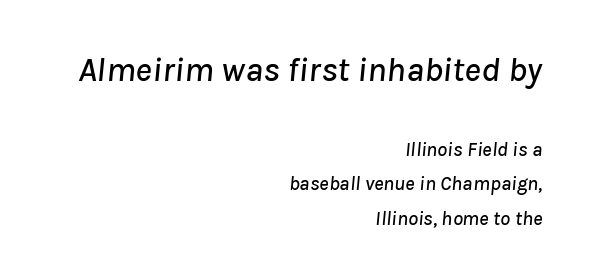
Q: Is the text italic (slanted)? A: Yes, it leans right by about 8 degrees.
Q: Is the text underlined? A: No.
Q: How is the paragraph aligned? A: Right-aligned.
Q: Is the spacing between letters normal or unusually wide? A: Normal.
Q: Which block of text is set in a larger size, the first (top) or the second (bottom)? A: The first (top) one.
Q: Width (condensed, normal, or wide)? A: Normal.
Q: Stroke contrast? A: Low.
Q: x-height? A: Medium.
Q: Monospaced? A: No.
